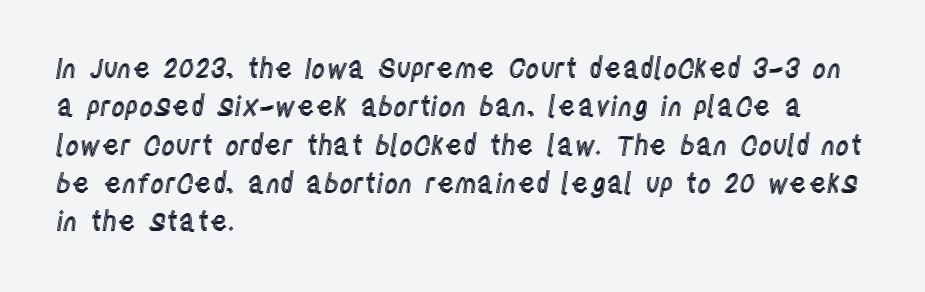
Compared with typical paragraphs, the rows here are spaced about the same. Inter-character spacing is left at the font's built-in metrics. The space beneath each line is pristine and unruled. The compositor pushed each line to the left boundary.
